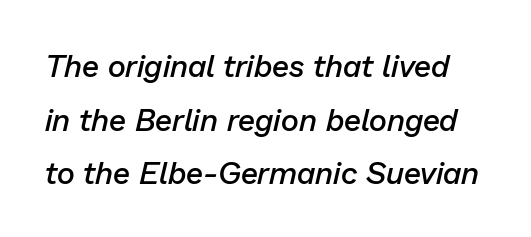
The image shows 31 px semibold type, italic (leaning right); set line spacing 1.73x, normal letter spacing, not underlined; low stroke contrast and a medium x-height.
